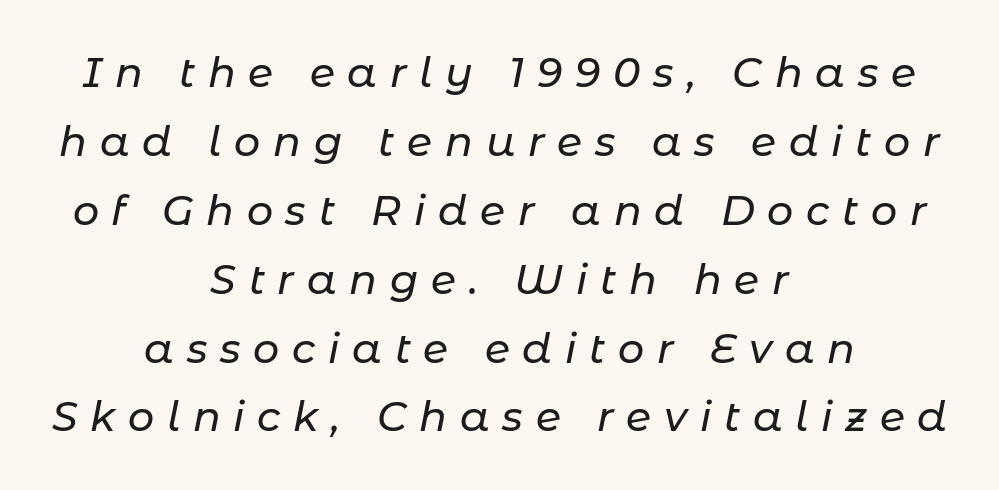
How would I describe the line gaps? Plain and ordinary. The typesetter chose a symmetrical, centered arrangement here. Spacing verdict: proportional, widths tailored to each character. Designer's note — italics engaged.
